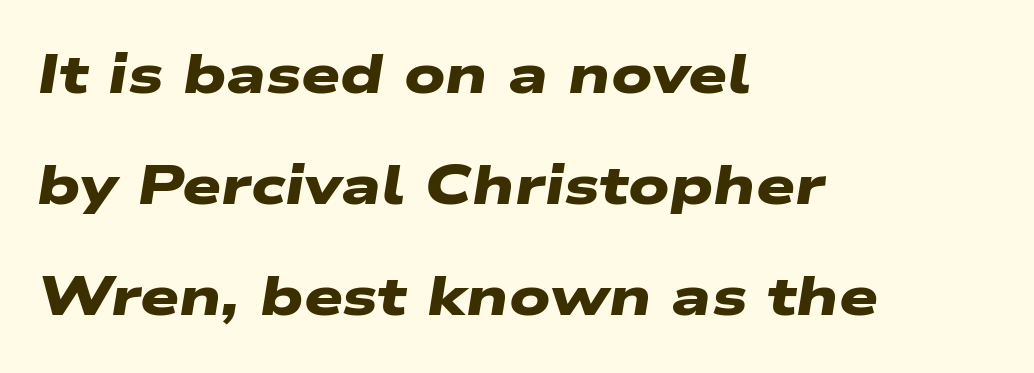
Q: Is the text bold? A: Yes.
Q: Is the typeface a serif or a sans-serif typeface? A: Sans-serif.
Q: Is the text underlined? A: No.
Q: How is the paragraph aligned? A: Left-aligned.
Q: Is the spacing between letters normal or unusually wide? A: Normal.
Q: Is the spacing between lines tight, normal or loose? A: Loose.
Q: Width (condensed, normal, or wide)? A: Wide.
Q: Stroke contrast? A: Low.
Q: x-height? A: Medium.
Q: Monospaced? A: No.
